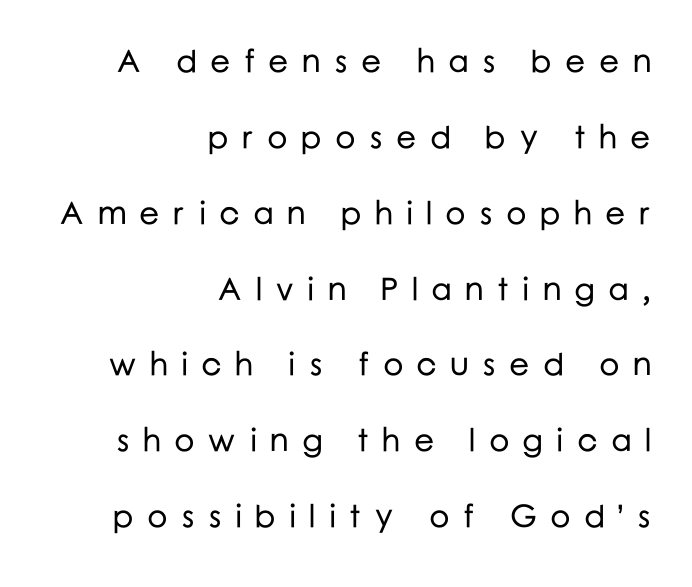
The image shows 32 px sans-serif type, upright; set right-aligned, loose line spacing (2.37x), unusually wide letter spacing (+0.41 em), not underlined; low stroke contrast and a medium x-height.
